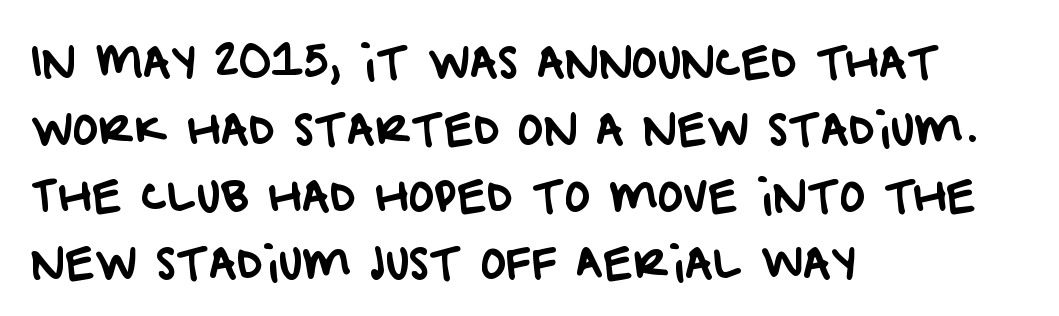
The foot of each line stays bare and open. Between one letter and the next there's only the usual sliver of space. Regarding serifs, this sample does without them. If you measured baseline to baseline, you'd find a middling distance. You could not count columns in this text — the font is proportionally spaced.
